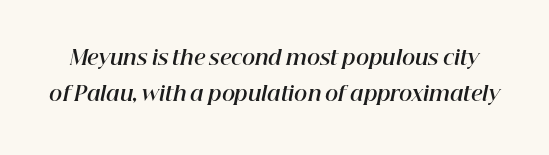
{"italic": "yes", "lean": "right", "slant_degrees": 12, "bold": "yes", "underline": "no", "line_spacing_ratio": 1.81, "letter_spacing": "normal", "letter_spacing_em": 0.0, "glyph_px": 20}
